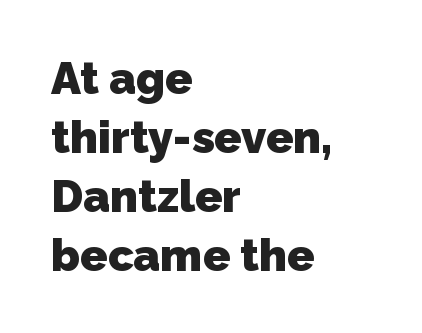
Q: Is the text bold? A: Yes.
Q: Is the typeface a serif or a sans-serif typeface? A: Sans-serif.
Q: Is the text underlined? A: No.
Q: How is the paragraph aligned? A: Left-aligned.
Q: Is the spacing between letters normal or unusually wide? A: Normal.
Q: Is the spacing between lines tight, normal or loose? A: Normal.
Q: Width (condensed, normal, or wide)? A: Normal.
Q: Stroke contrast? A: Low.
Q: x-height? A: Medium.
Q: Monospaced? A: No.
